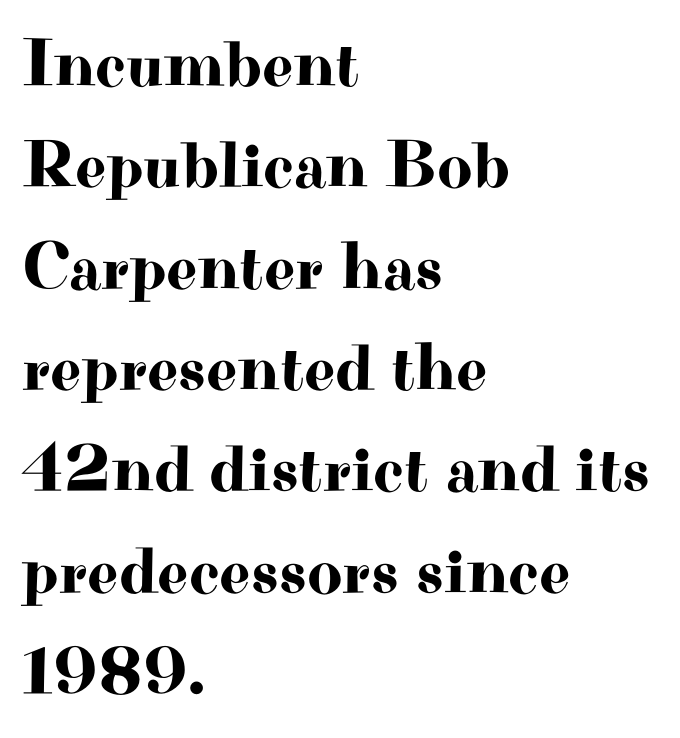
The image shows 68 px wide serif type, upright; set left-aligned, normal line spacing (1.49x), normal letter spacing, not underlined; high stroke contrast and a small x-height.
